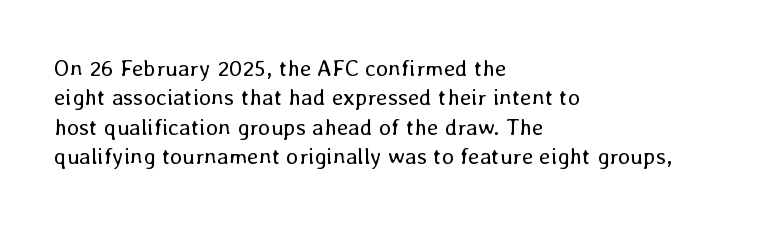
The image shows 23 px text type, upright; set left-aligned, normal line spacing (1.28x), normal letter spacing, not underlined.
